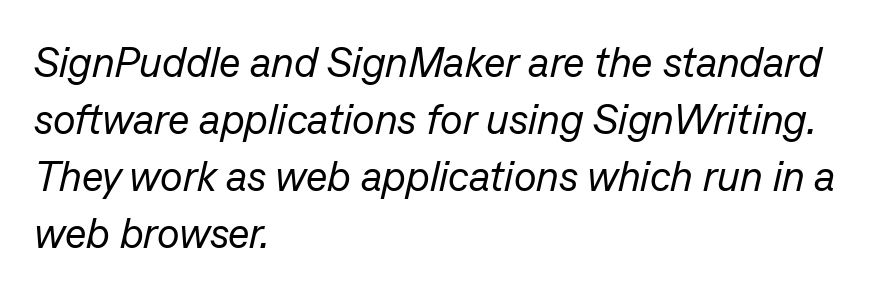
Q: Is the text bold? A: No.
Q: Is the text italic (slanted)? A: Yes, it leans right by about 13 degrees.
Q: Is the text underlined? A: No.
Q: How is the paragraph aligned? A: Left-aligned.
Q: Is the spacing between letters normal or unusually wide? A: Normal.
Q: Is the spacing between lines tight, normal or loose? A: Normal.
Q: Width (condensed, normal, or wide)? A: Normal.
Q: Stroke contrast? A: Low.
Q: x-height? A: Medium.
Q: Monospaced? A: No.
